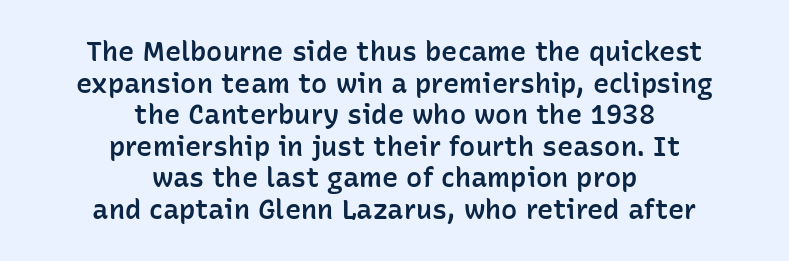
The image shows 27 px text type, upright; set centered, line spacing 1.17x, normal letter spacing, not underlined.
